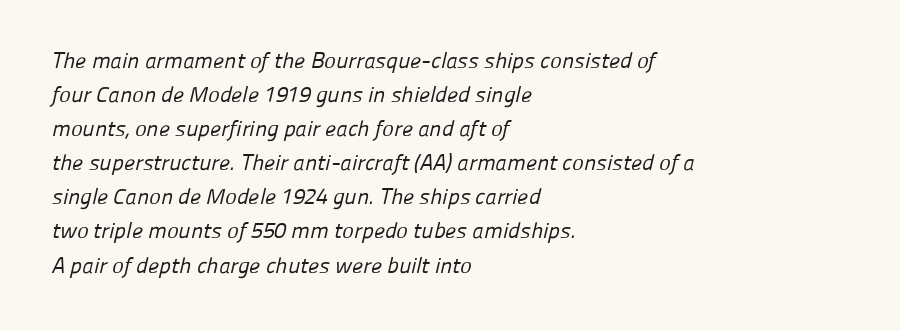
Q: Is the text bold? A: No.
Q: Is the text underlined? A: No.
Q: How is the paragraph aligned? A: Left-aligned.
Q: Is the spacing between letters normal or unusually wide? A: Normal.
Q: Is the spacing between lines tight, normal or loose? A: Normal.
